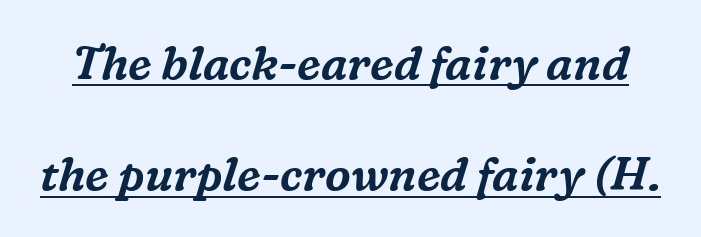
The image shows 46 px serif type, italic (leaning right); set loose line spacing (2.42x), normal letter spacing, underlined; medium stroke contrast and a medium x-height.
